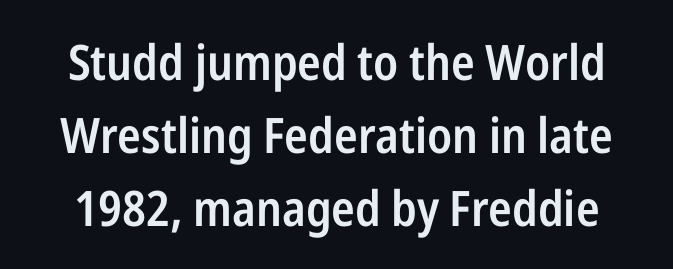
Just letters on the line, the space beneath them empty. The letters stand straight up with perfectly vertical stems. Is this a fixed-width face? No — the glyphs have proportional, varying widths. Examine the stroke ends and you'll find no serifs. Leading: standard.
